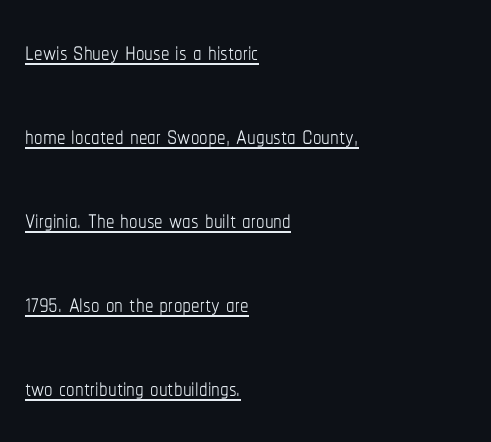
{"italic": "no", "bold": "no", "weight": "thin", "width": "condensed", "stroke_contrast": "low", "x_height": "medium", "monospaced": "no", "underline": "yes", "align": "left", "line_spacing": "loose", "line_spacing_ratio": 2.47, "letter_spacing": "normal", "letter_spacing_em": 0.0, "glyph_px": 34}
